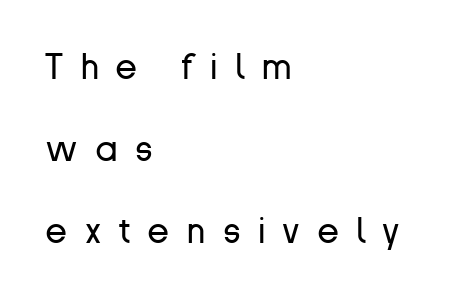
{"serif": "no", "italic": "no", "bold": "no", "weight": "regular", "width": "normal", "stroke_contrast": "low", "x_height": "medium", "monospaced": "no", "underline": "no", "align": "left", "line_spacing": "loose", "line_spacing_ratio": 2.28, "letter_spacing": "wide", "letter_spacing_em": 0.47, "glyph_px": 36}
